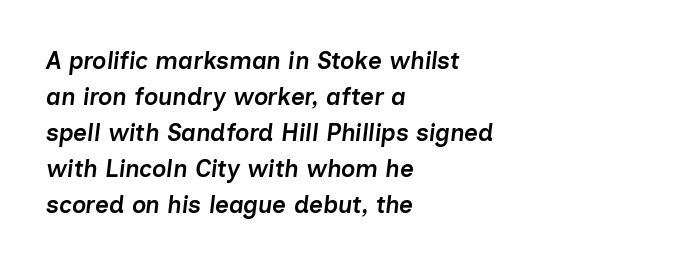
{"italic": "yes", "lean": "right", "slant_degrees": 7, "bold": "semi", "underline": "no", "align": "left", "line_spacing": "normal", "line_spacing_ratio": 1.5, "letter_spacing": "normal", "letter_spacing_em": 0.0, "glyph_px": 24}
